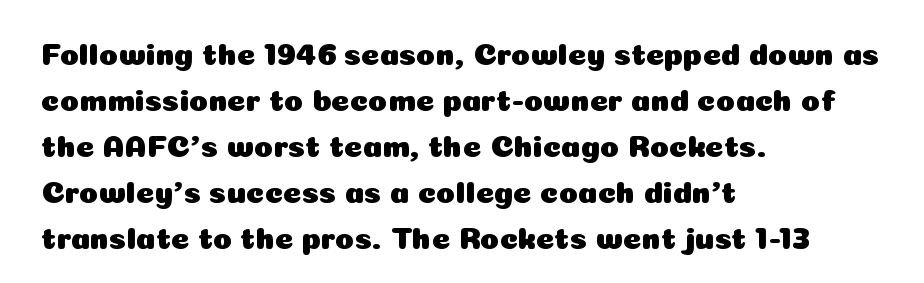
Q: Is the text italic (slanted)? A: No, it is upright.
Q: Is the typeface a serif or a sans-serif typeface? A: Sans-serif.
Q: Is the text underlined? A: No.
Q: How is the paragraph aligned? A: Left-aligned.
Q: Is the spacing between letters normal or unusually wide? A: Normal.
Q: Is the spacing between lines tight, normal or loose? A: Normal.
Q: Width (condensed, normal, or wide)? A: Normal.
Q: Stroke contrast? A: Low.
Q: x-height? A: Medium.
Q: Monospaced? A: No.
